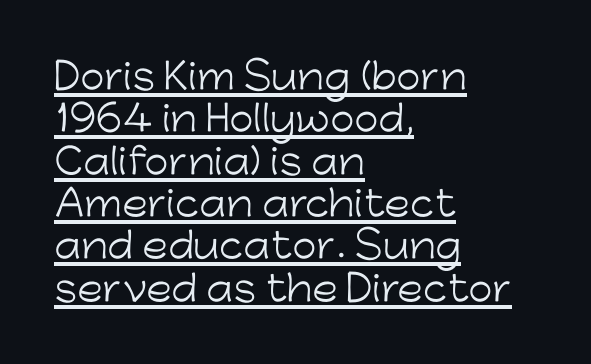
{"serif": "no", "italic": "no", "bold": "no", "weight": "light", "width": "normal", "stroke_contrast": "low", "x_height": "medium", "monospaced": "no", "underline": "yes", "align": "left", "line_spacing_ratio": 1.21, "letter_spacing": "normal", "letter_spacing_em": 0.0, "glyph_px": 35}
